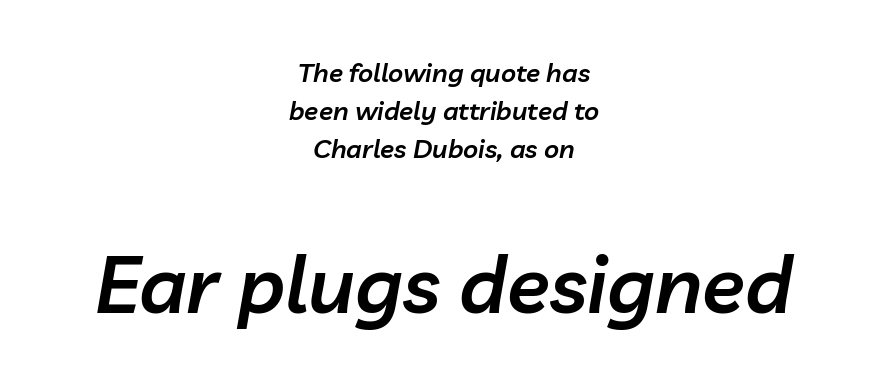
The image shows 79 px semibold type, italic (leaning right); set centered, normal line spacing (1.47x), normal letter spacing, not underlined; the second (bottom) block is 3.04x larger; low stroke contrast and a medium x-height.
